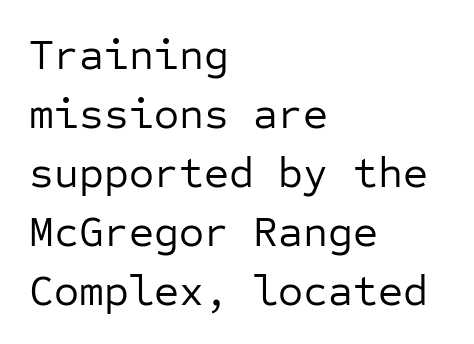
The image shows 43 px regular-weight sans-serif type, upright, monospaced; set left-aligned, normal line spacing (1.37x), normal letter spacing, not underlined; low stroke contrast and a medium x-height.
